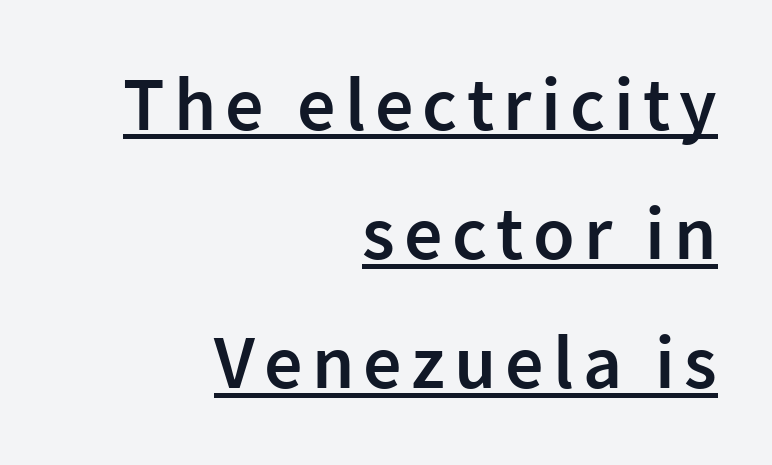
Does the copy run flush right? Yes — the right margin is perfectly even. Compared with typical paragraphs, the rows here are spaced about the same. Varying glyph widths throughout — classic text-font behaviour. This is the regular roman posture of the typeface. This is sans-serif lettering, the kind often seen on screens and signage. Decoration check: the copy is underlined.
